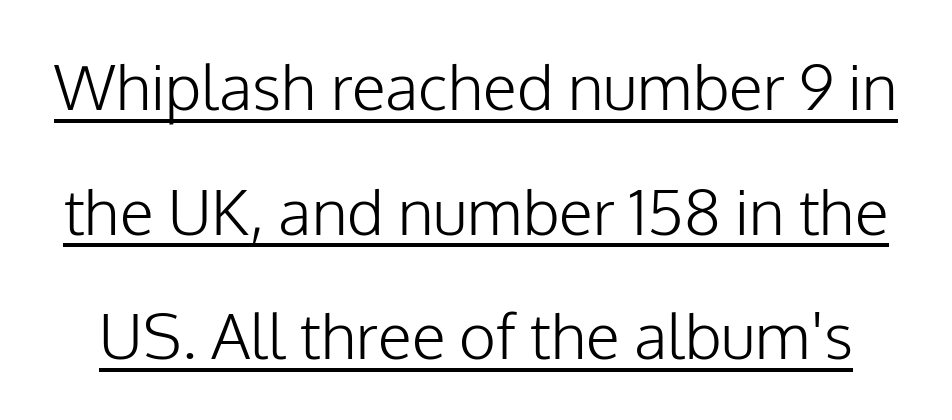
The letterforms sit at book weight or below. A typesetter would call this proportional, since set widths differ per character. Successive baselines arrive slowly, with a big drop between each. This rendering employs a face without finishing strokes, i.e., a sans-serif. Short note: letters normally spaced. Somebody hit Ctrl+U on this one — the words are underlined.
